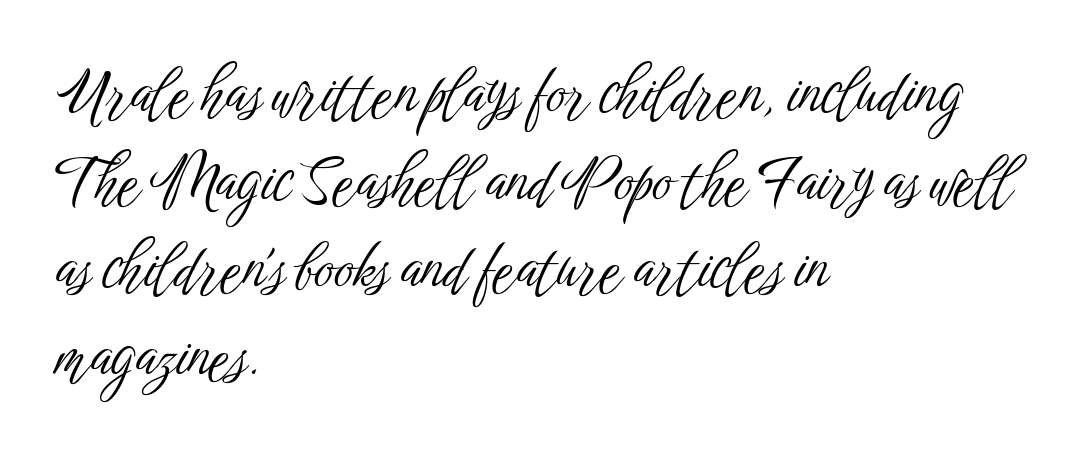
Q: Is the text bold? A: No.
Q: Is the text italic (slanted)? A: Yes.
Q: Is the typeface a serif or a sans-serif typeface? A: Sans-serif.
Q: Is the text underlined? A: No.
Q: How is the paragraph aligned? A: Left-aligned.
Q: Is the spacing between letters normal or unusually wide? A: Normal.
Q: Is the spacing between lines tight, normal or loose? A: Normal.
Q: Width (condensed, normal, or wide)? A: Condensed.
Q: Stroke contrast? A: Low.
Q: x-height? A: Medium.
Q: Monospaced? A: No.
